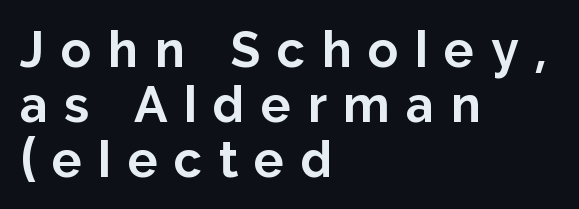
Q: Is the text bold? A: Yes.
Q: Is the text italic (slanted)? A: No, it is upright.
Q: Is the typeface a serif or a sans-serif typeface? A: Sans-serif.
Q: Is the text underlined? A: No.
Q: How is the paragraph aligned? A: Left-aligned.
Q: Is the spacing between letters normal or unusually wide? A: Unusually wide.
Q: Is the spacing between lines tight, normal or loose? A: Tight.
Q: Width (condensed, normal, or wide)? A: Normal.
Q: Stroke contrast? A: Low.
Q: x-height? A: Medium.
Q: Monospaced? A: No.
